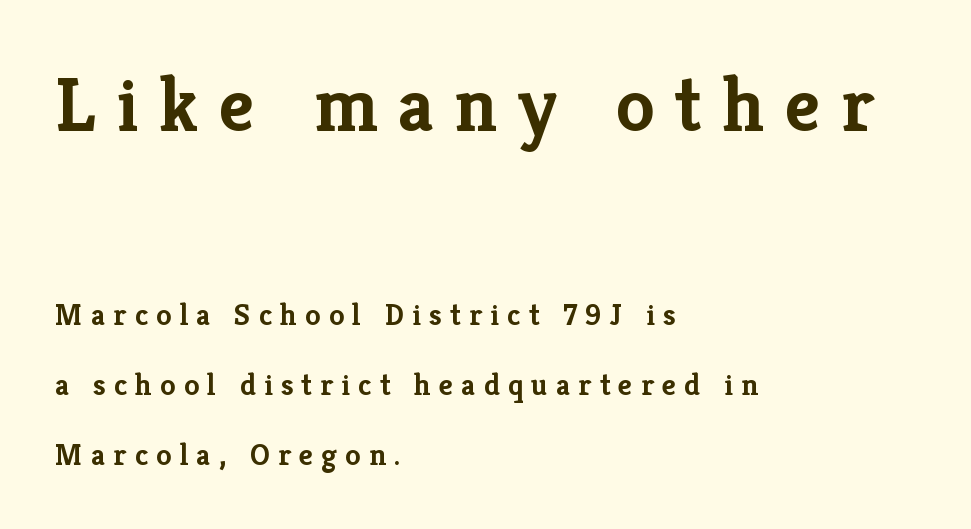
Successive baselines arrive slowly, with a big drop between each. The face used here is seriffed, in the tradition of book romans. A student would notice the top passage is typeset larger than what follows. Heavy-handed strokes throughout: this text is bold. The typography opts for an upright posture over an oblique one.
